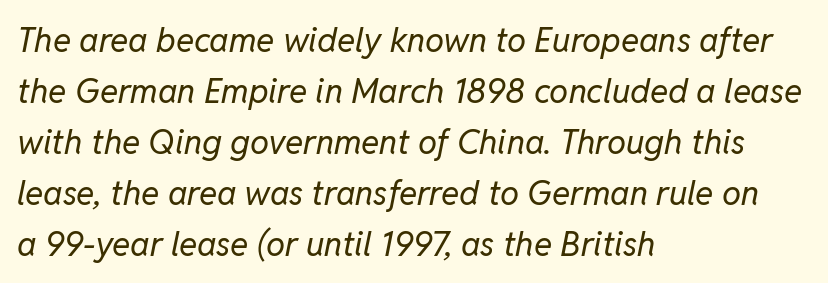
Proportional: the letters do not fall into vertical columns. The strokes are not fattened; the text isn't bold. The zone under the glyphs is completely vacant. The leading is moderate, giving the passage an even texture. Caption: multi-line text, flush left, ragged right.
